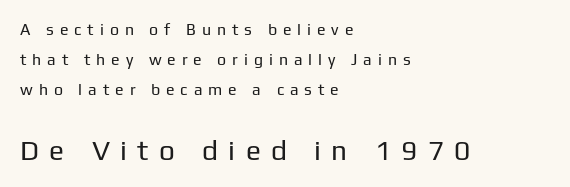
Q: Is the text bold? A: No.
Q: Is the text italic (slanted)? A: No, it is upright.
Q: Is the typeface a serif or a sans-serif typeface? A: Sans-serif.
Q: Is the text underlined? A: No.
Q: How is the paragraph aligned? A: Left-aligned.
Q: Is the spacing between letters normal or unusually wide? A: Unusually wide.
Q: Which block of text is set in a larger size, the first (top) or the second (bottom)? A: The second (bottom) one.
Q: Width (condensed, normal, or wide)? A: Normal.
Q: Stroke contrast? A: Low.
Q: x-height? A: Medium.
Q: Monospaced? A: No.
